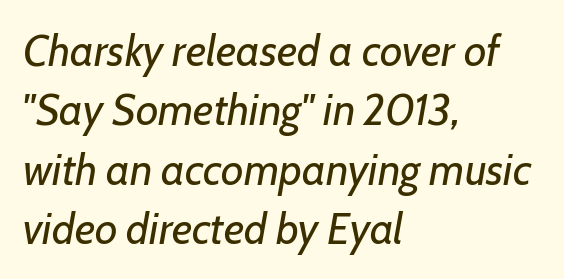
{"italic": "yes", "lean": "right", "slant_degrees": 7, "bold": "no", "weight": "regular", "width": "normal", "stroke_contrast": "low", "x_height": "medium", "monospaced": "no", "underline": "no", "align": "left", "line_spacing": "normal", "line_spacing_ratio": 1.35, "letter_spacing": "normal", "letter_spacing_em": 0.0, "glyph_px": 44}
